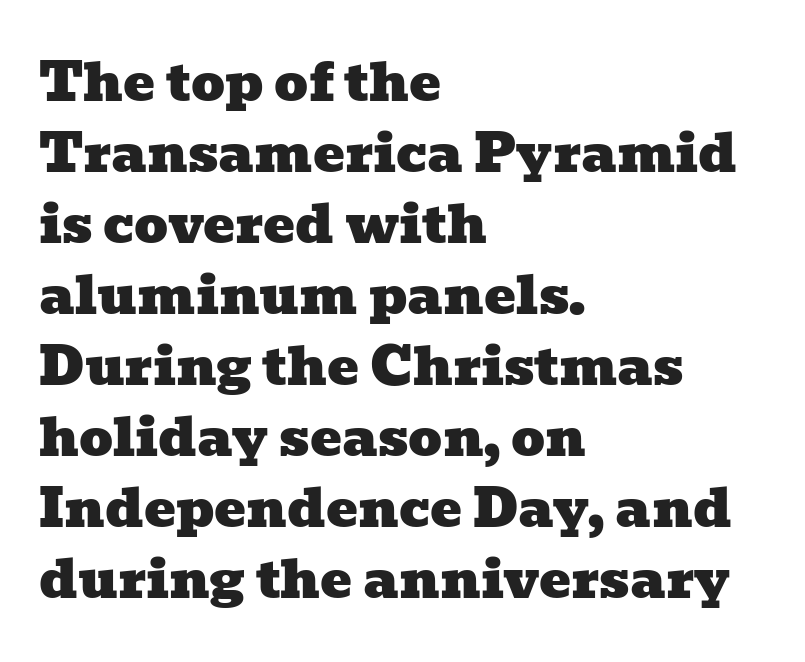
Q: Is the typeface a serif or a sans-serif typeface? A: Serif.
Q: Is the text underlined? A: No.
Q: How is the paragraph aligned? A: Left-aligned.
Q: Is the spacing between letters normal or unusually wide? A: Normal.
Q: Is the spacing between lines tight, normal or loose? A: Normal.
Q: Width (condensed, normal, or wide)? A: Wide.
Q: Stroke contrast? A: Low.
Q: x-height? A: Medium.
Q: Monospaced? A: No.
